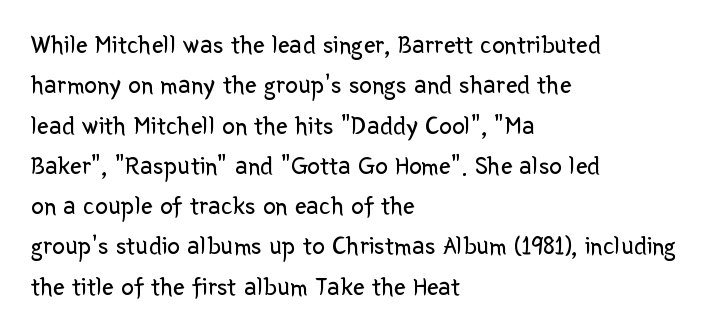
Check the space under the baseline: it is left empty. The type sits square on the baseline with zero lean. Line spacing here is normal. Casual observation: everything's shoved over to the left. Honestly, the letter spacing is just normal — you wouldn't notice it.
